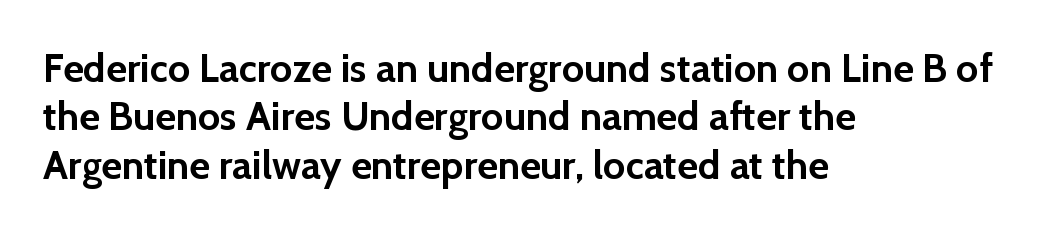
Heft: maximum for text — a bold. Spacing verdict: proportional, widths tailored to each character. Bare-footed words on every line. This rendering leaves character spacing at its baseline value. The typeface chosen for these lines omits serifs.
